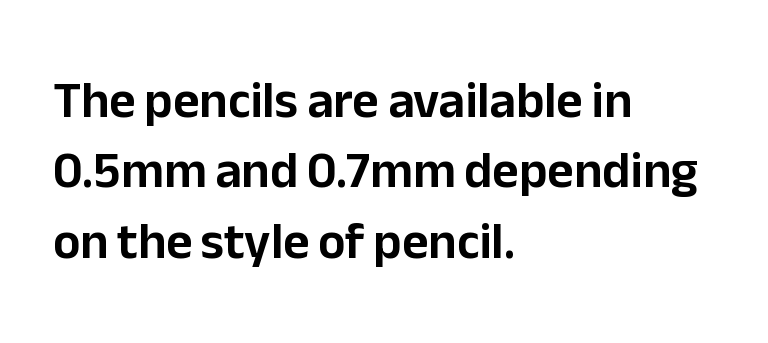
The string is rendered with underlining switched off. Look at the bottom of the vertical strokes: they stop flat, with no serifs. Horizontal bands of white between lines are of average thickness. This sample uses an upright cut, with every glyph sitting square on the baseline.
